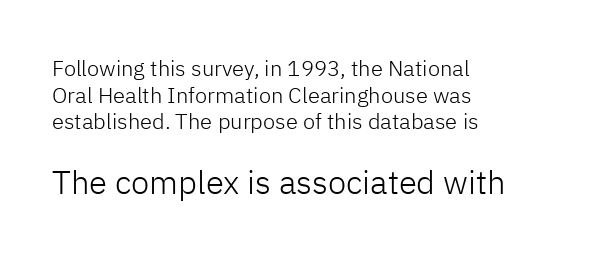
The image shows 33 px light sans-serif type, upright; set left-aligned, line spacing 1.21x, normal letter spacing, not underlined; the second (bottom) block is 1.5x larger; low stroke contrast and a medium x-height.
